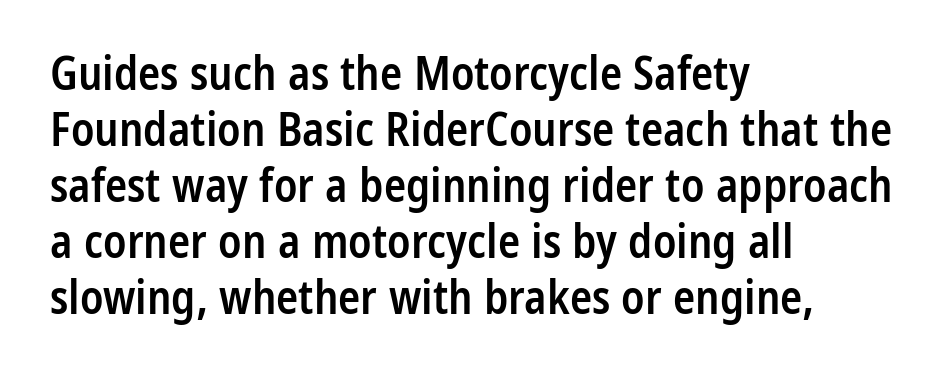
{"serif": "no", "italic": "no", "bold": "semi", "weight": "semibold", "width": "condensed", "stroke_contrast": "low", "x_height": "medium", "monospaced": "no", "underline": "no", "align": "left", "line_spacing_ratio": 1.22, "letter_spacing": "normal", "letter_spacing_em": 0.0, "glyph_px": 46}
